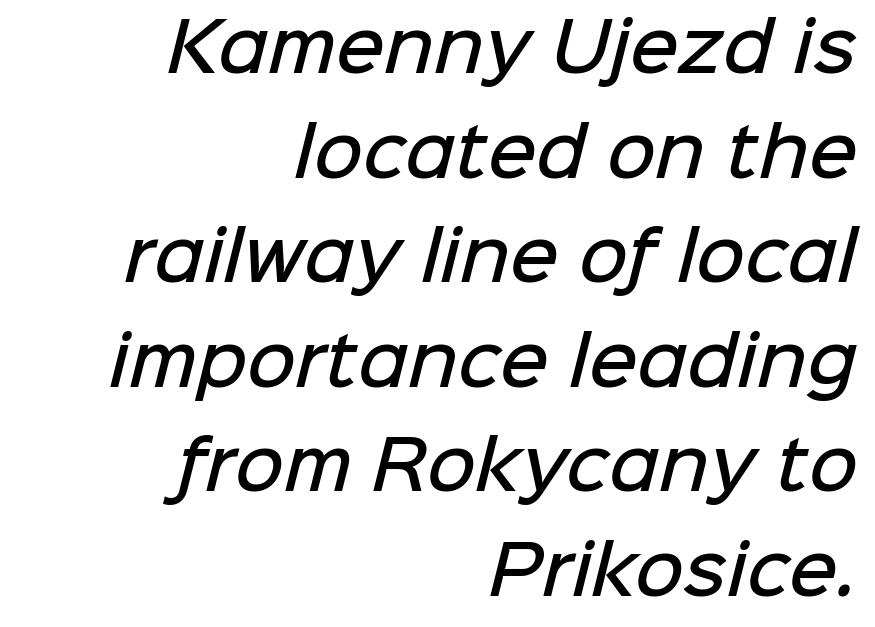
{"serif": "no", "bold": "semi", "weight": "semibold", "width": "normal", "stroke_contrast": "low", "x_height": "medium", "monospaced": "no", "underline": "no", "align": "right", "line_spacing": "normal", "line_spacing_ratio": 1.56, "letter_spacing": "normal", "letter_spacing_em": 0.0, "glyph_px": 67}
